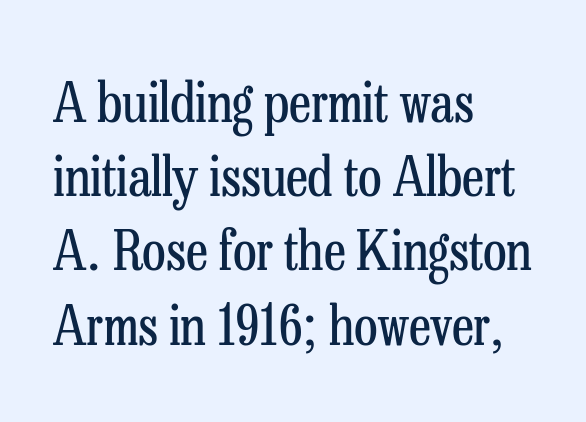
{"serif": "yes", "italic": "no", "bold": "no", "weight": "regular", "width": "condensed", "stroke_contrast": "low", "x_height": "medium", "monospaced": "no", "underline": "no", "align": "left", "line_spacing": "normal", "line_spacing_ratio": 1.35, "letter_spacing": "normal", "letter_spacing_em": 0.0, "glyph_px": 55}
